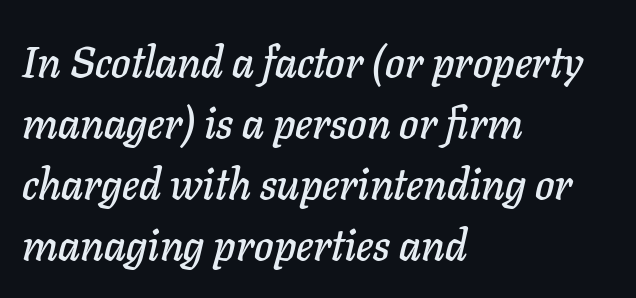
The passage is arranged the way most books set body copy — flush left. Regarding leading, the lines here are spaced in the standard way. The words here are not underlined. The letters sit at their default tracking, neither squeezed nor spread.
